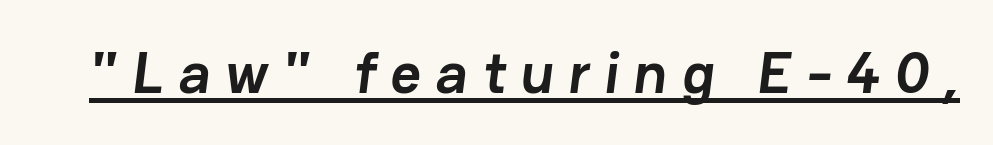
{"serif": "no", "bold": "yes", "weight": "semibold", "width": "normal", "stroke_contrast": "low", "x_height": "medium", "monospaced": "no", "underline": "yes", "letter_spacing": "wide", "letter_spacing_em": 0.25, "glyph_px": 59}
